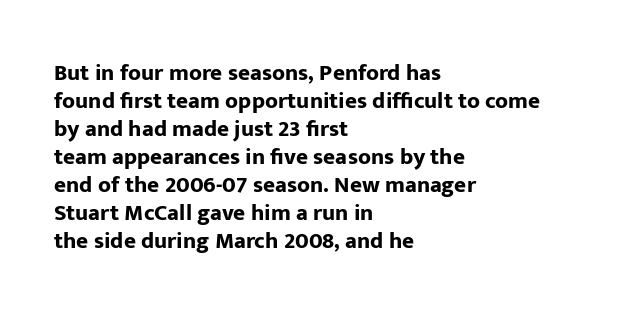
Look at the stroke-to-counter ratio: heavy, a bold. Ordinary non-slanted type is in use. The baseline area is clear. The setting favours the left margin, as ordinary paragraphs usually do. Look at the tracking — it's just the regular setting, nothing added.
